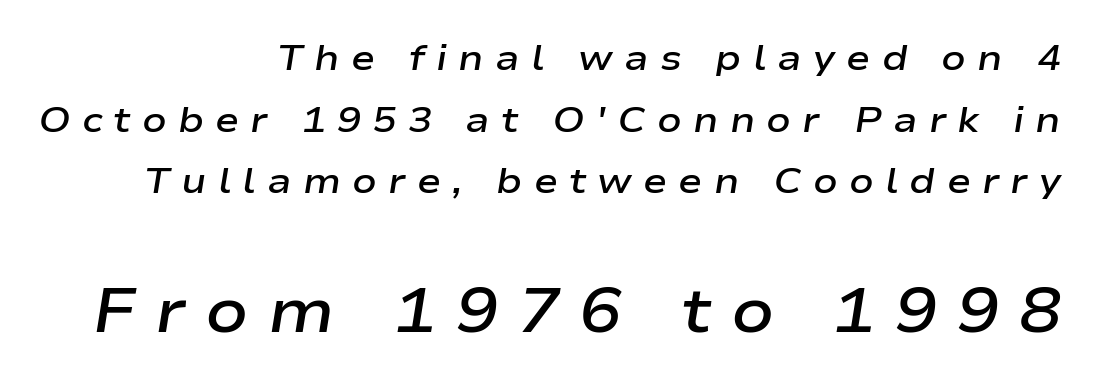
The image shows 63 px semibold, wide type, italic (leaning right); set right-aligned, line spacing 1.71x, unusually wide letter spacing (+0.31 em), not underlined; the second (bottom) block is 1.75x larger; low stroke contrast and a medium x-height.
